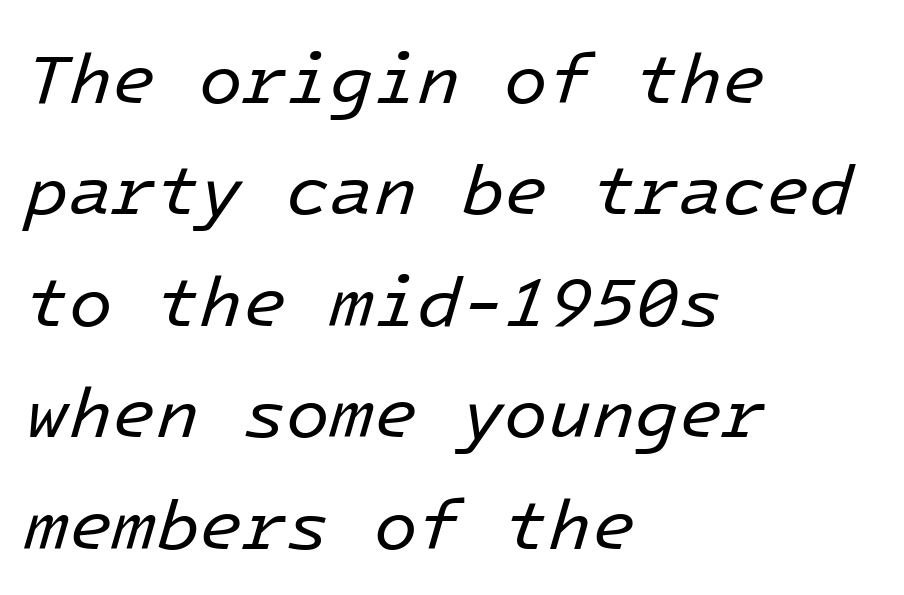
The image shows 71 px regular-weight type, italic (leaning right); set left-aligned, normal line spacing (1.57x), normal letter spacing, not underlined; low stroke contrast and a medium x-height.
